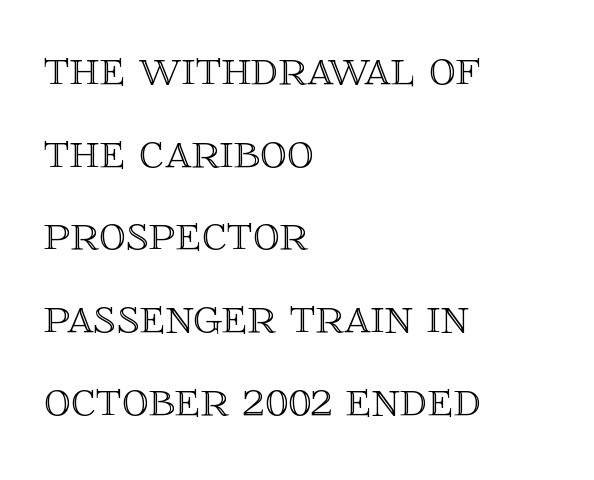
Q: Is the text italic (slanted)? A: No, it is upright.
Q: Is the text underlined? A: No.
Q: How is the paragraph aligned? A: Left-aligned.
Q: Is the spacing between letters normal or unusually wide? A: Normal.
Q: Is the spacing between lines tight, normal or loose? A: Normal.
Q: Width (condensed, normal, or wide)? A: Normal.
Q: x-height? A: Large.
Q: Monospaced? A: No.
